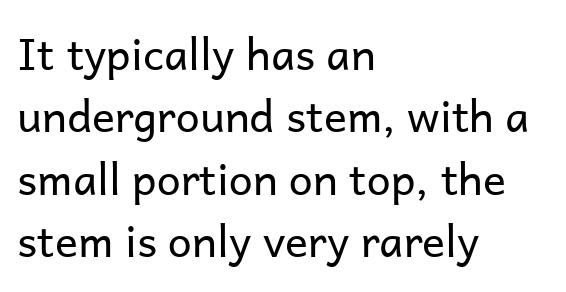
{"serif": "no", "italic": "no", "bold": "no", "weight": "regular", "width": "normal", "stroke_contrast": "low", "x_height": "medium", "monospaced": "no", "underline": "no", "align": "left", "line_spacing": "normal", "line_spacing_ratio": 1.45, "letter_spacing": "normal", "letter_spacing_em": 0.0, "glyph_px": 43}
